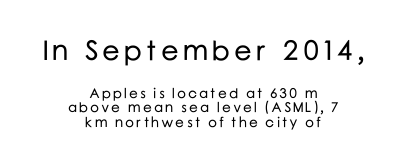
The image shows 28 px sans-serif type, upright; set centered, tight line spacing (1.04x), not underlined; the first (top) block is 2.0x larger; low stroke contrast and a medium x-height.
